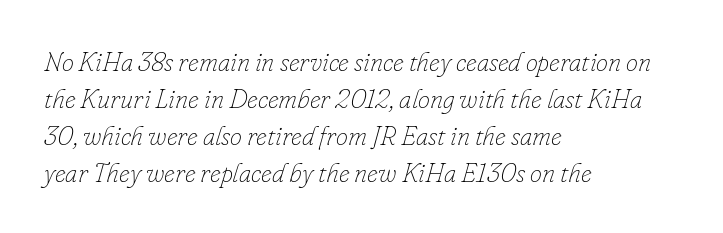
Q: Is the text bold? A: No.
Q: Is the text italic (slanted)? A: Yes, it leans right by about 16 degrees.
Q: Is the text underlined? A: No.
Q: How is the paragraph aligned? A: Left-aligned.
Q: Is the spacing between letters normal or unusually wide? A: Normal.
Q: Is the spacing between lines tight, normal or loose? A: Normal.
